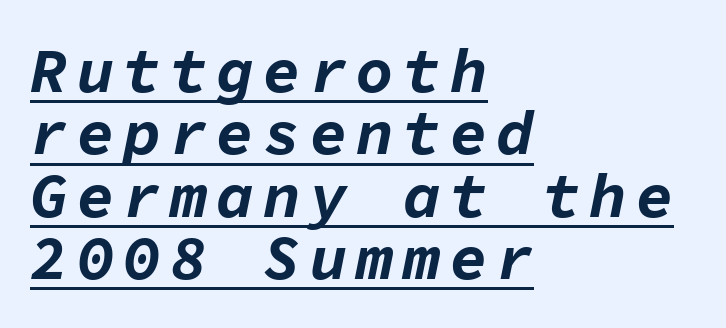
The image shows 63 px bold type, italic (leaning right), monospaced; set left-aligned, tight line spacing (0.99x), underlined; low stroke contrast and a medium x-height.
